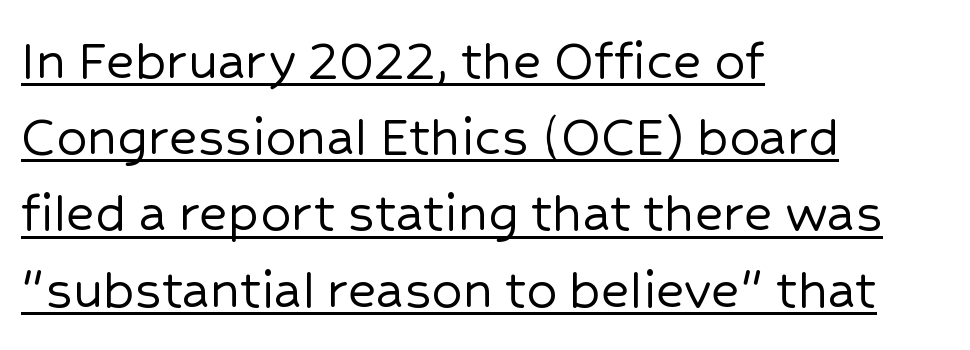
Q: Is the text italic (slanted)? A: No, it is upright.
Q: Is the typeface a serif or a sans-serif typeface? A: Sans-serif.
Q: Is the text underlined? A: Yes.
Q: How is the paragraph aligned? A: Left-aligned.
Q: Is the spacing between letters normal or unusually wide? A: Normal.
Q: Is the spacing between lines tight, normal or loose? A: Normal.
Q: Width (condensed, normal, or wide)? A: Normal.
Q: Stroke contrast? A: Low.
Q: x-height? A: Medium.
Q: Monospaced? A: No.
